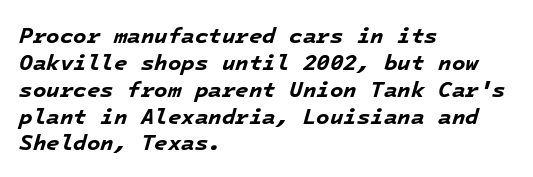
Q: Is the text bold? A: Yes.
Q: Is the text italic (slanted)? A: Yes, it leans right by about 16 degrees.
Q: Is the text underlined? A: No.
Q: How is the paragraph aligned? A: Left-aligned.
Q: Is the spacing between letters normal or unusually wide? A: Normal.
